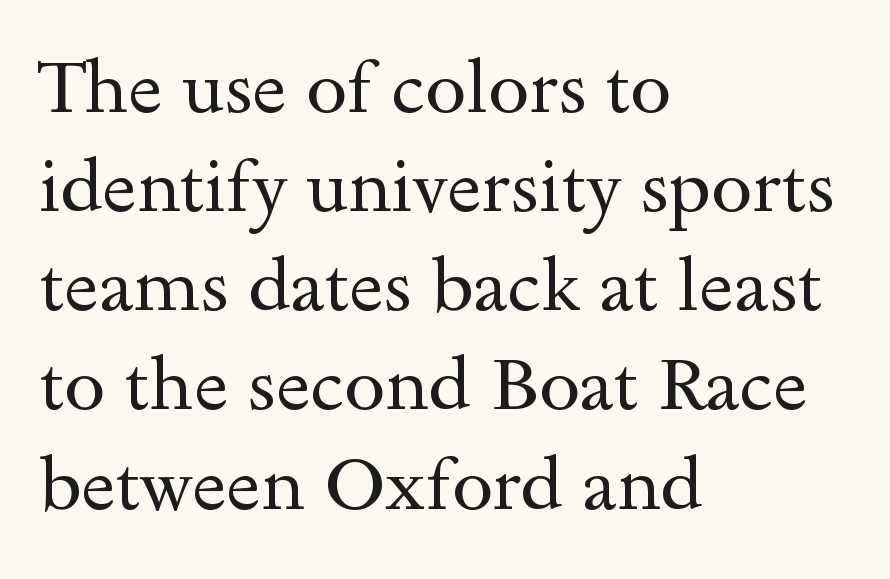
{"serif": "yes", "italic": "no", "bold": "no", "weight": "regular", "width": "wide", "x_height": "small", "monospaced": "no", "underline": "no", "align": "left", "line_spacing": "normal", "line_spacing_ratio": 1.34, "letter_spacing": "normal", "letter_spacing_em": 0.0, "glyph_px": 74}
